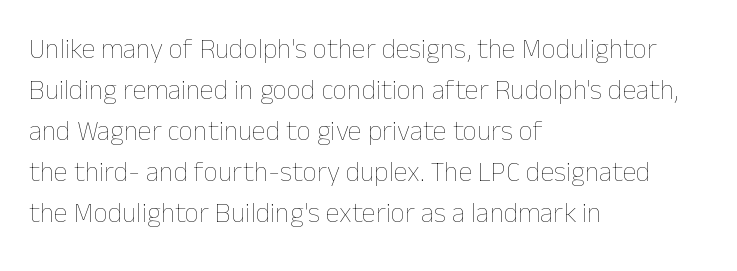
The image shows 28 px thin type, upright; set left-aligned, normal line spacing (1.46x), normal letter spacing, not underlined; low stroke contrast and a medium x-height.
